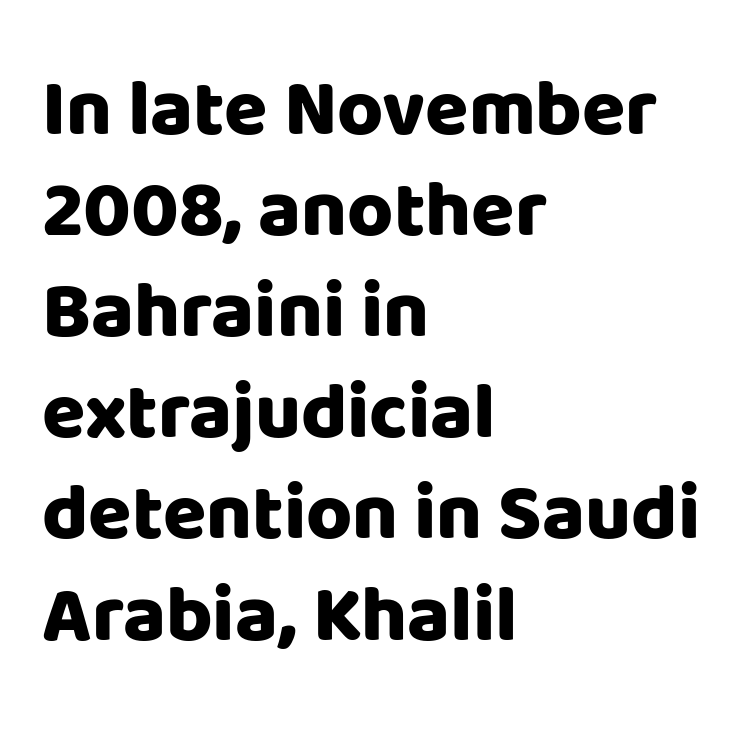
Characters follow at the spacing the type designer built in. You could not count columns in this text — the font is proportionally spaced. Descenders are the only things crossing below the line. One glance says typical: line gaps are just what's usual. The letters stand upright; this is a roman face.
